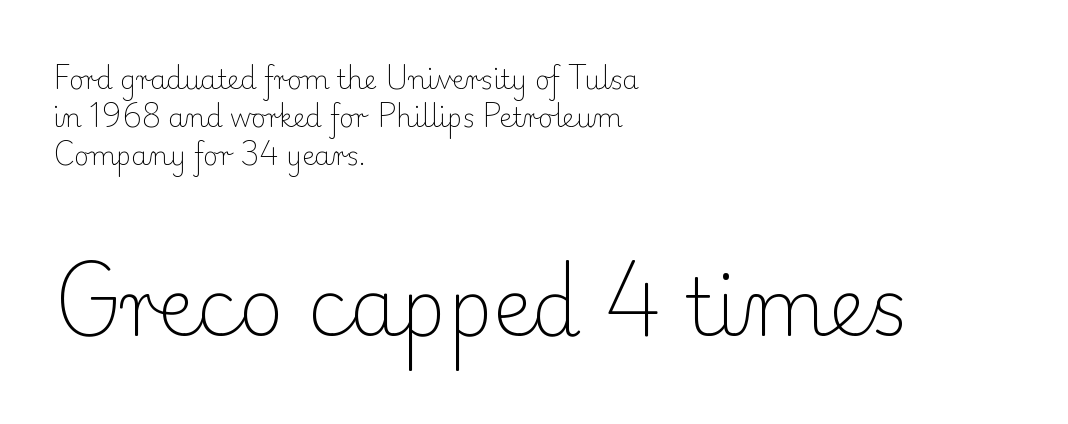
Spacing verdict: proportional, widths tailored to each character. Students, observe: this is what conventionally led text looks like. Stems here are at most as thick as an everyday book face. The zone under the glyphs is completely vacant.
